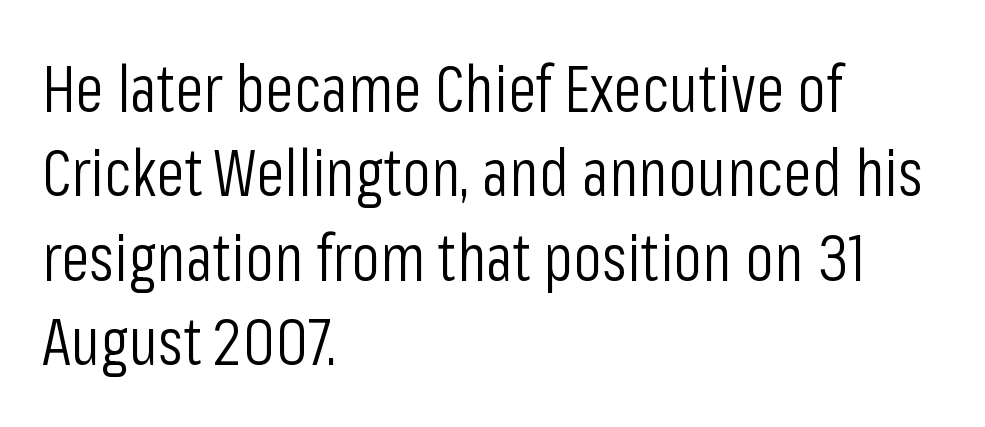
A normal amount of white space separates one row of letters from the next. Compared with a centered layout, this one pins lines to the left instead. The font is comparable to plain body text, perhaps lighter. No feet cap the strokes, marking this as sans-serif type. The letters stand upright; this is a roman face.
